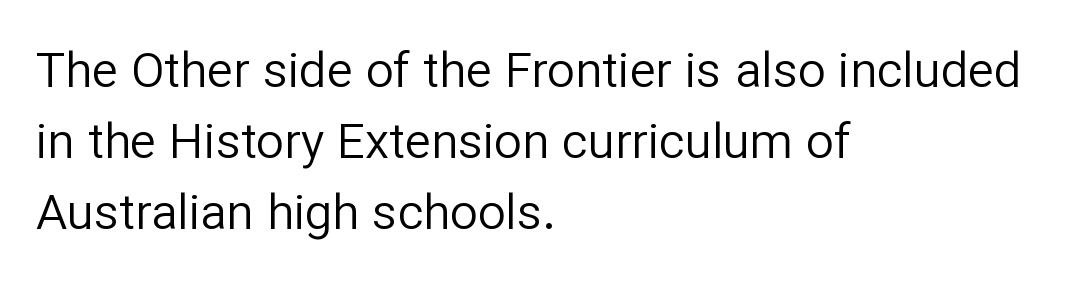
The image shows 49 px regular-weight sans-serif type, upright; set left-aligned, normal line spacing (1.45x), normal letter spacing, not underlined; low stroke contrast and a medium x-height.
